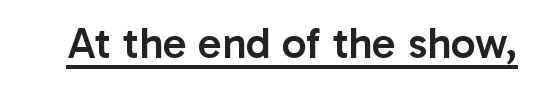
Notice how a bar underscores the lettering throughout. These lines are composed in type without serifs. Unlike italic type, these characters show no tilt at all. Bold? Not quite — semibold, heavier than regular but stopping short. The type is set solid horizontally, with unmodified tracking. The letters advance in unequal steps, a hallmark of proportional type.
